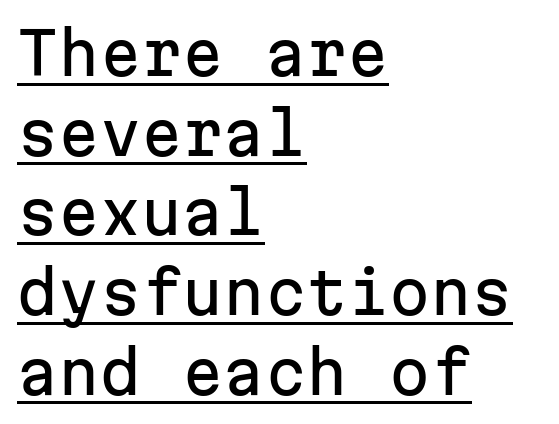
Q: Is the text italic (slanted)? A: No, it is upright.
Q: Is the typeface a serif or a sans-serif typeface? A: Sans-serif.
Q: Is the text underlined? A: Yes.
Q: How is the paragraph aligned? A: Left-aligned.
Q: Is the spacing between letters normal or unusually wide? A: Normal.
Q: Is the spacing between lines tight, normal or loose? A: Normal.
Q: Width (condensed, normal, or wide)? A: Normal.
Q: Stroke contrast? A: Low.
Q: x-height? A: Medium.
Q: Monospaced? A: Yes.
